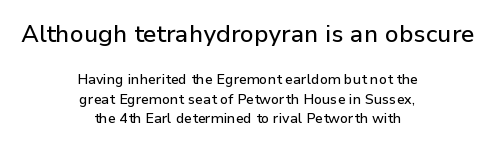
A typesetter would call this leading conventional body-copy spacing. Leftover space on each line is divided equally before and after the words. Nobody touched the tracking dial on this one. Quick note: underline off. Visually, the top section dominates because its glyphs are scaled up. Posture: vertical.
